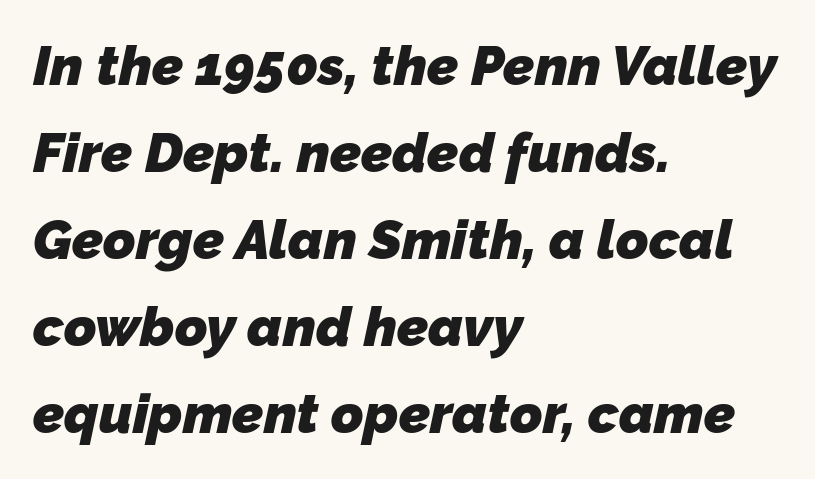
This rendering leaves character spacing at its baseline value. The characters look thick and weighty, a clear bold. The face used here is proportionally spaced, like ordinary book or web type. Each row of text sits above clean, open space. The text was rendered using a sans face with plain stroke endings. Where is the straight margin? On the left.
